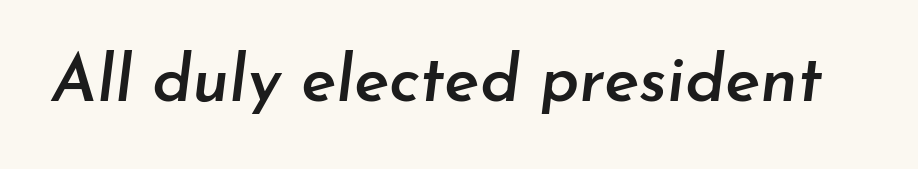
Q: Is the text bold? A: Semi-bold.
Q: Is the text italic (slanted)? A: Yes, it leans right by about 7 degrees.
Q: Is the text underlined? A: No.
Q: Is the spacing between letters normal or unusually wide? A: Normal.
Q: Width (condensed, normal, or wide)? A: Normal.
Q: Stroke contrast? A: Low.
Q: x-height? A: Small.
Q: Monospaced? A: No.
